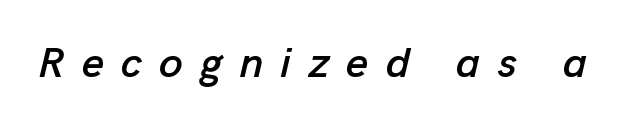
Q: Is the text italic (slanted)? A: Yes, it leans right by about 13 degrees.
Q: Is the text underlined? A: No.
Q: Is the spacing between letters normal or unusually wide? A: Unusually wide.
Q: Width (condensed, normal, or wide)? A: Normal.
Q: Stroke contrast? A: Low.
Q: x-height? A: Medium.
Q: Monospaced? A: No.
